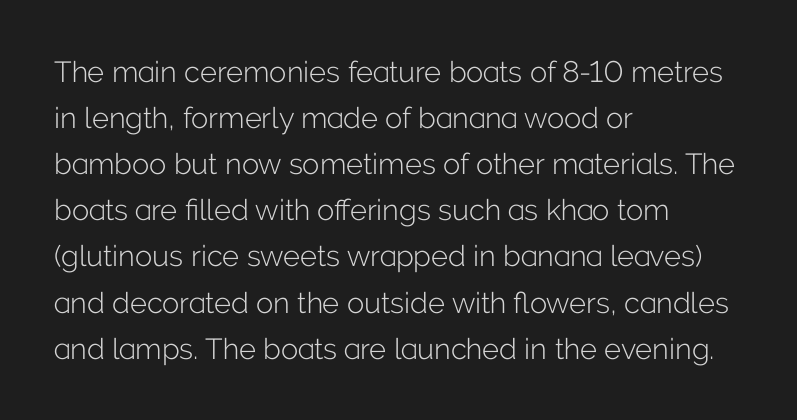
{"serif": "no", "italic": "no", "bold": "no", "weight": "light", "width": "normal", "stroke_contrast": "low", "x_height": "medium", "monospaced": "no", "underline": "no", "align": "left", "line_spacing": "normal", "line_spacing_ratio": 1.59, "letter_spacing": "normal", "letter_spacing_em": 0.0, "glyph_px": 29}
